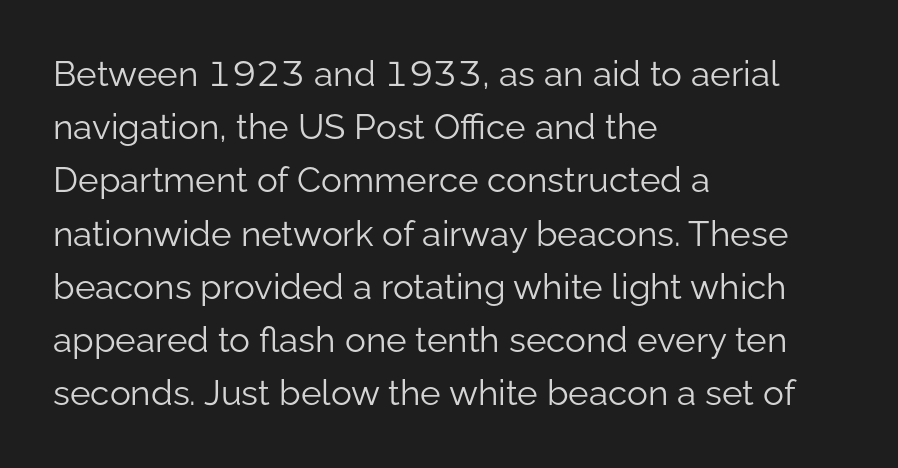
{"serif": "no", "italic": "no", "bold": "no", "weight": "light", "width": "normal", "stroke_contrast": "low", "x_height": "medium", "monospaced": "no", "underline": "no", "align": "left", "line_spacing": "normal", "line_spacing_ratio": 1.52, "letter_spacing": "normal", "letter_spacing_em": 0.0, "glyph_px": 35}
